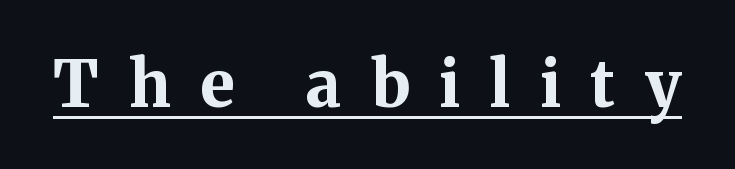
Q: Is the text bold? A: Yes.
Q: Is the text italic (slanted)? A: No, it is upright.
Q: Is the typeface a serif or a sans-serif typeface? A: Serif.
Q: Is the text underlined? A: Yes.
Q: Is the spacing between letters normal or unusually wide? A: Unusually wide.
Q: Width (condensed, normal, or wide)? A: Normal.
Q: Stroke contrast? A: Medium.
Q: x-height? A: Medium.
Q: Monospaced? A: No.
